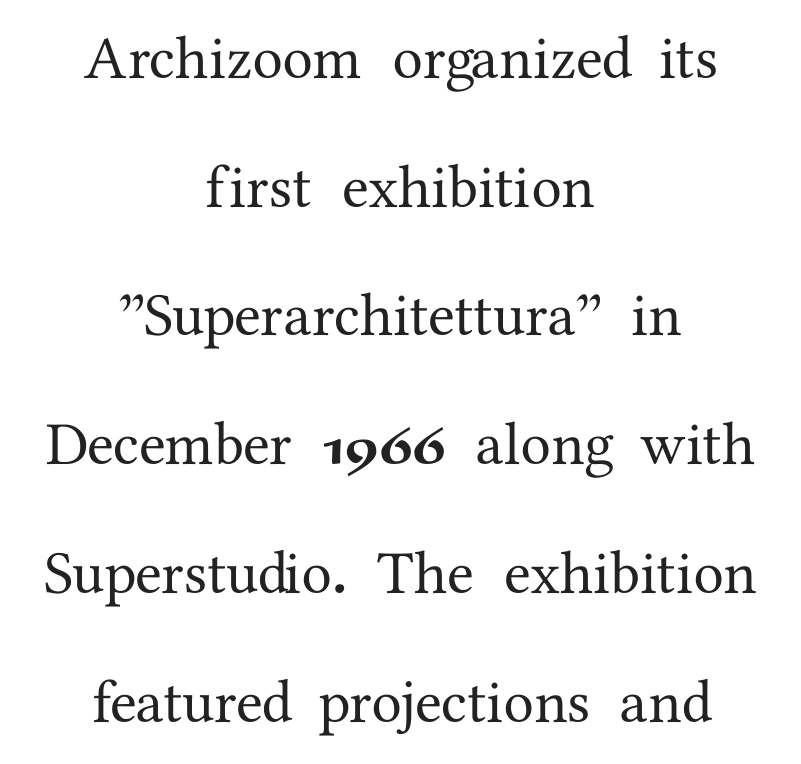
The image shows 61 px serif type, upright; set centered, loose line spacing (2.11x), normal letter spacing, not underlined; medium stroke contrast and a medium x-height.
